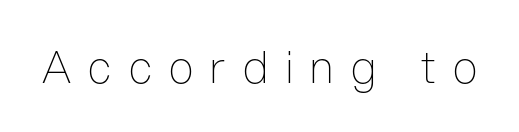
Q: Is the text bold? A: No.
Q: Is the text italic (slanted)? A: No, it is upright.
Q: Is the typeface a serif or a sans-serif typeface? A: Sans-serif.
Q: Is the text underlined? A: No.
Q: Is the spacing between letters normal or unusually wide? A: Unusually wide.
Q: Width (condensed, normal, or wide)? A: Condensed.
Q: Stroke contrast? A: Low.
Q: x-height? A: Medium.
Q: Monospaced? A: No.
